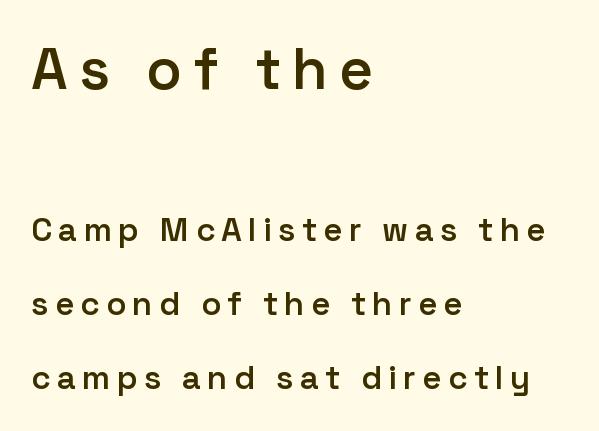
{"serif": "no", "italic": "no", "bold": "semi", "weight": "semibold", "width": "normal", "stroke_contrast": "low", "x_height": "medium", "monospaced": "no", "underline": "no", "align": "left", "line_spacing": "loose", "line_spacing_ratio": 2.25, "larger_block": "first", "size_ratio": 1.76, "glyph_px": 58}
